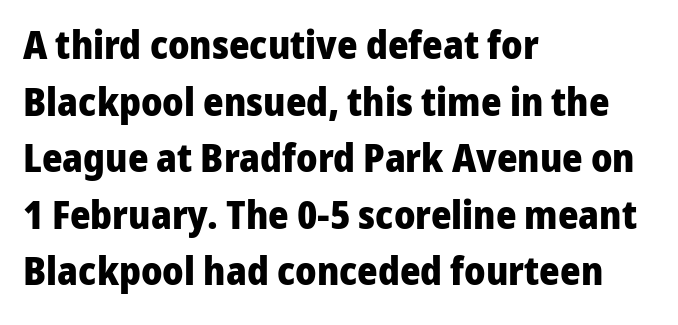
The image shows 39 px heavy sans-serif type, upright; set left-aligned, normal line spacing (1.45x), normal letter spacing, not underlined; low stroke contrast and a medium x-height.
